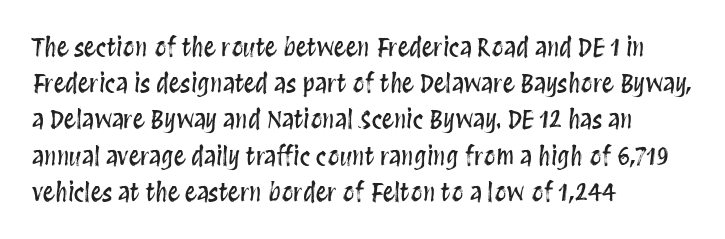
Q: Is the text italic (slanted)? A: No, it is upright.
Q: Is the text underlined? A: No.
Q: How is the paragraph aligned? A: Left-aligned.
Q: Is the spacing between letters normal or unusually wide? A: Normal.
Q: Is the spacing between lines tight, normal or loose? A: Normal.
